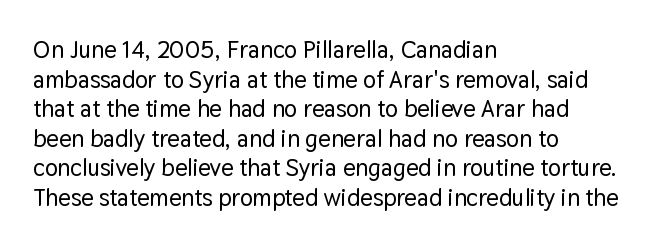
The rag falls on the right side of this text block. This sample uses an upright cut, with every glyph sitting square on the baseline. This sample uses plain, unmodified letter spacing. The strip under each line holds only bare page.
